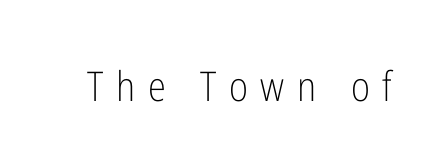
The image shows 41 px light, condensed sans-serif type, upright; set unusually wide letter spacing (+0.31 em), not underlined; low stroke contrast and a medium x-height.
